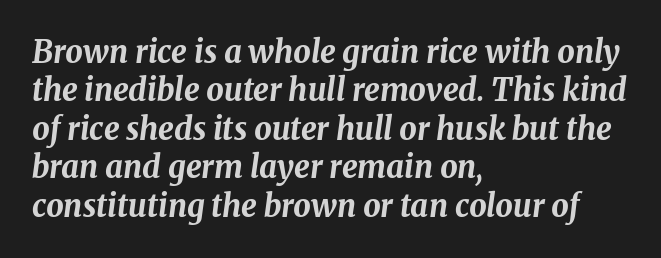
The image shows 31 px bold type, italic (leaning right); set left-aligned, line spacing 1.24x, normal letter spacing, not underlined; medium stroke contrast and a medium x-height.
